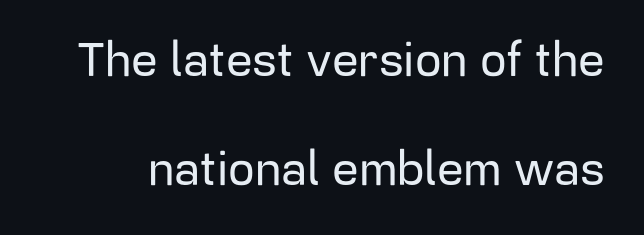
{"serif": "no", "italic": "no", "width": "normal", "stroke_contrast": "low", "x_height": "medium", "monospaced": "no", "underline": "no", "line_spacing": "loose", "line_spacing_ratio": 2.31, "letter_spacing": "normal", "letter_spacing_em": 0.0, "glyph_px": 47}
